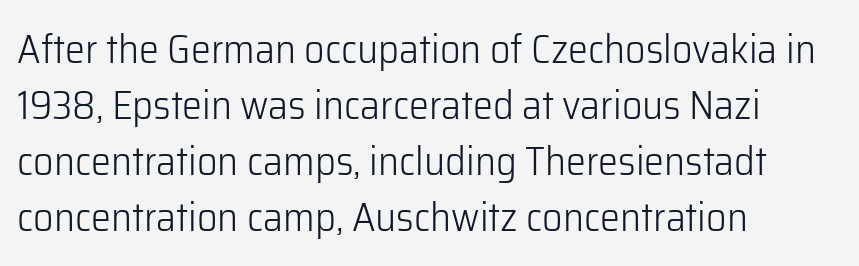
The rag falls on the right side of this text block. Caption: standard tracking, unaltered. Character widths vary here, with narrow letters taking less room than wide ones. A typesetter would mark this as roman, not italic. Is the type heavy? It reads as light-to-regular instead. Students, observe: this is what conventionally led text looks like.
